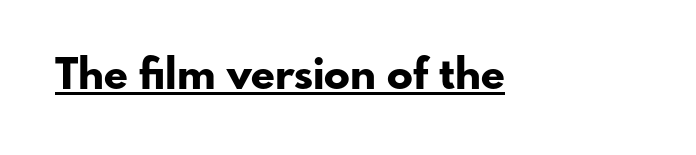
The image shows 43 px bold sans-serif type, upright; set normal letter spacing, underlined; low stroke contrast and a small x-height.
